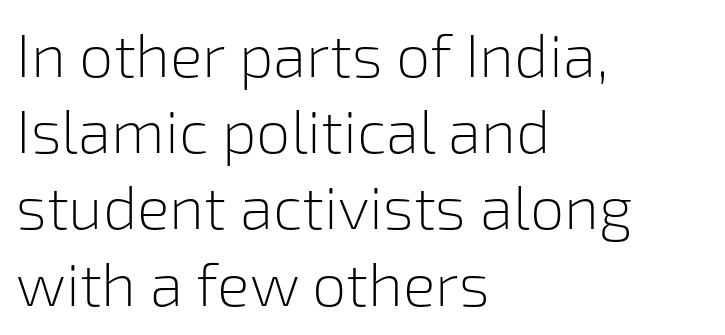
{"serif": "no", "italic": "no", "bold": "no", "weight": "light", "width": "normal", "stroke_contrast": "low", "x_height": "medium", "monospaced": "no", "underline": "no", "align": "left", "line_spacing": "normal", "line_spacing_ratio": 1.25, "letter_spacing": "normal", "letter_spacing_em": 0.0, "glyph_px": 61}
